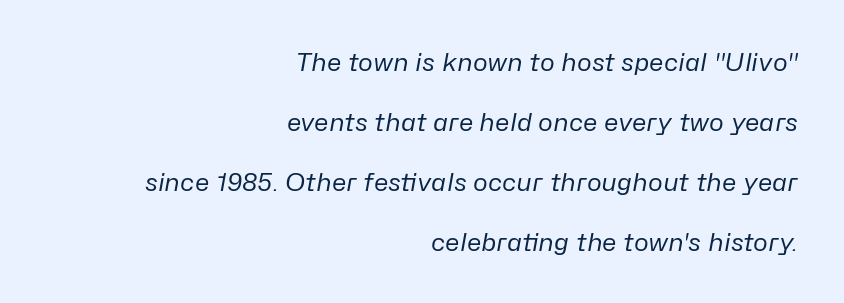
{"italic": "yes", "lean": "right", "slant_degrees": 10, "bold": "no", "underline": "no", "align": "right", "line_spacing": "loose", "line_spacing_ratio": 2.4, "letter_spacing": "normal", "letter_spacing_em": 0.0, "glyph_px": 25}
